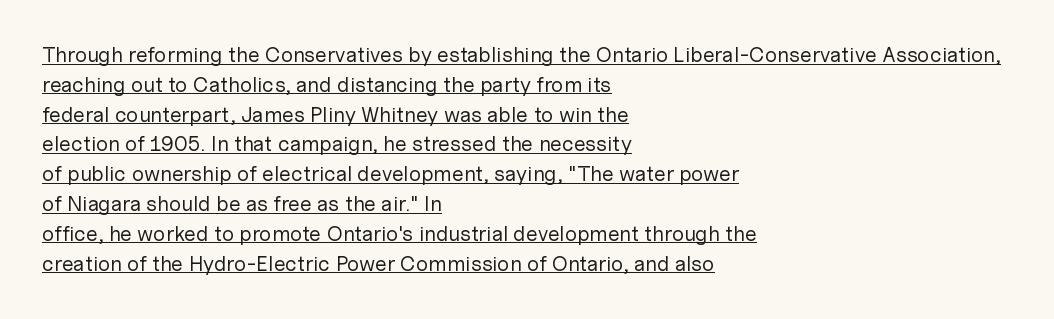
{"italic": "no", "bold": "no", "underline": "yes", "align": "left", "line_spacing": "normal", "line_spacing_ratio": 1.42, "letter_spacing": "normal", "letter_spacing_em": 0.0, "glyph_px": 21}
